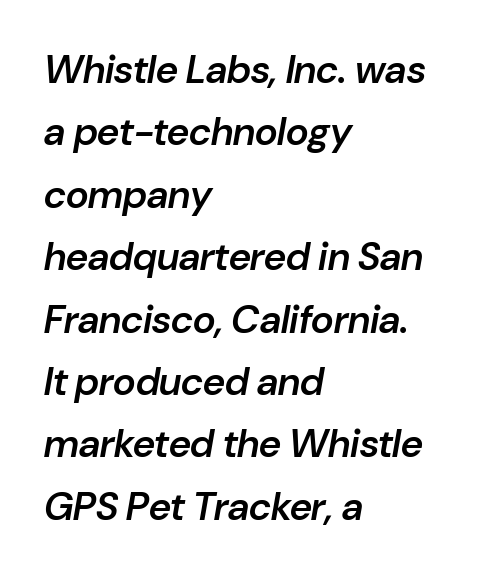
The specimen omits any rule beneath the text block's lines. Regular leading. Short and long lines alike share a common starting point at left. Compared with typical body copy, the letter spacing here is the same. A bit beefed up — I'd call it semibold rather than bold. The axis of the letterforms is tilted away from vertical.
